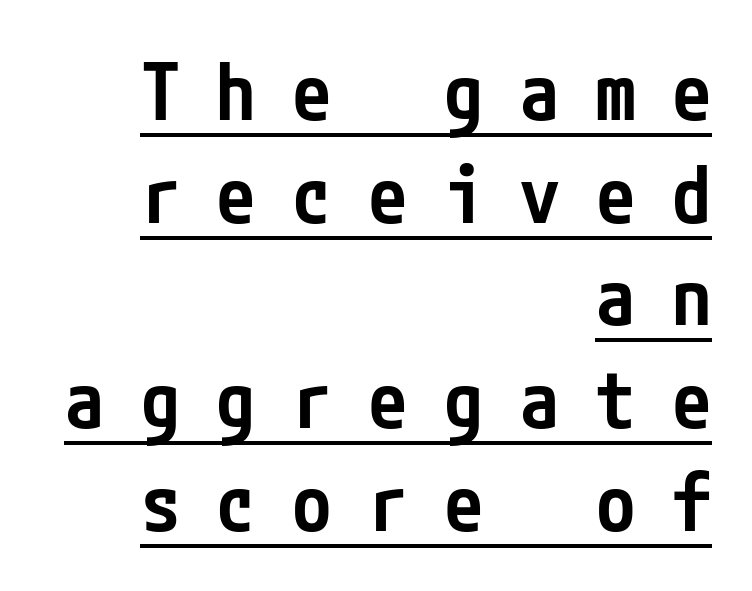
The compositor pushed each line to the right boundary. A typesetter would label this face a sans. A somewhat darkened texture: the type is semibold rather than bold. Letter spacing: wide.
